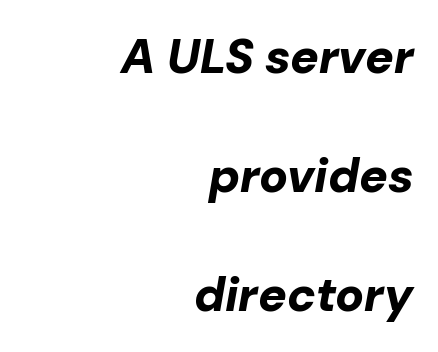
{"italic": "yes", "lean": "right", "slant_degrees": 10, "bold": "yes", "weight": "bold", "width": "normal", "stroke_contrast": "low", "x_height": "medium", "monospaced": "no", "underline": "no", "align": "right", "line_spacing": "loose", "line_spacing_ratio": 2.48, "letter_spacing": "normal", "letter_spacing_em": 0.0, "glyph_px": 48}
